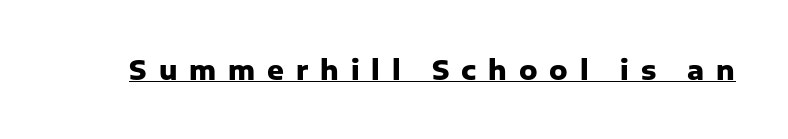
Pretty heavy lettering here — definitely bold. Underlined type. It's the straight-up-and-down kind of type. How are the letters spaced? Widely, with obvious added tracking.
